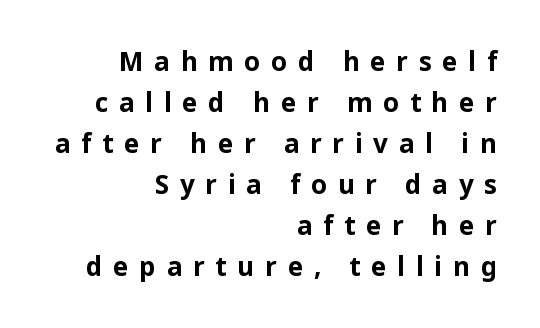
{"italic": "no", "bold": "yes", "underline": "no", "align": "right", "line_spacing": "normal", "line_spacing_ratio": 1.58, "letter_spacing": "wide", "letter_spacing_em": 0.41, "glyph_px": 26}
